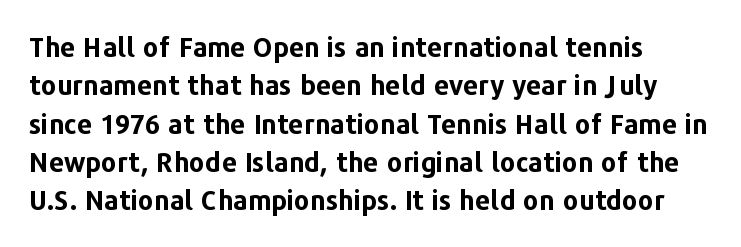
Glyph-to-glyph distance matches everyday printed text. Notice how thick the strokes are: this is what a full bold looks like. A normal amount of white space separates one row of letters from the next. Only glyphs here, with clear space below each row. Vertical strokes here are truly vertical.
